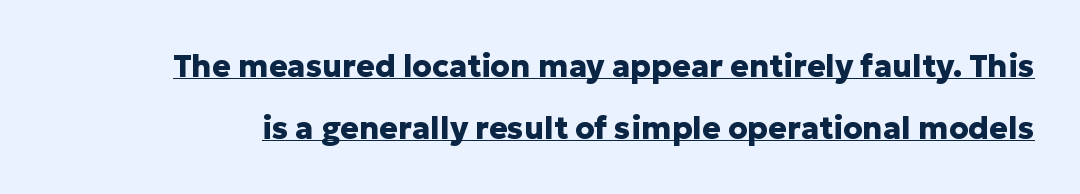
{"serif": "no", "italic": "no", "bold": "yes", "weight": "heavy", "width": "normal", "stroke_contrast": "low", "x_height": "medium", "monospaced": "no", "underline": "yes", "line_spacing": "loose", "line_spacing_ratio": 2.0, "letter_spacing": "normal", "letter_spacing_em": 0.0, "glyph_px": 31}
